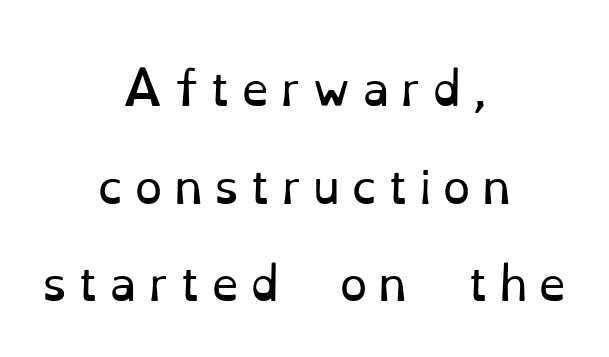
A great deal of white space separates one row of letters from the next. The passage is arranged like a title page — every line centered. These lines are rendered in a variable-pitch font. Each letter's strokes conclude with small projecting serifs. No extra ink here — the face is not bold.
